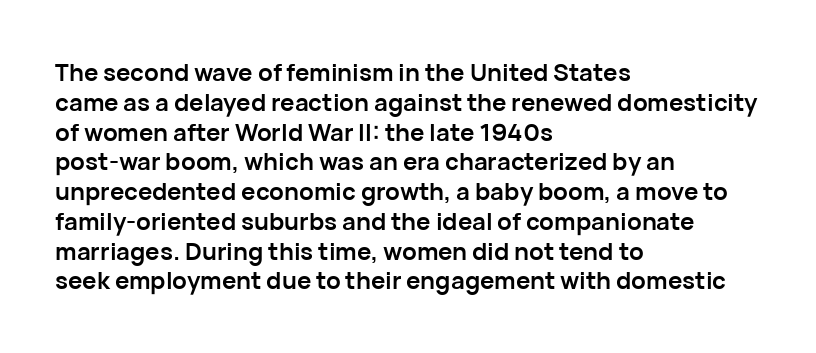
Q: Is the text bold? A: Yes.
Q: Is the text italic (slanted)? A: No, it is upright.
Q: Is the text underlined? A: No.
Q: How is the paragraph aligned? A: Left-aligned.
Q: Is the spacing between letters normal or unusually wide? A: Normal.
